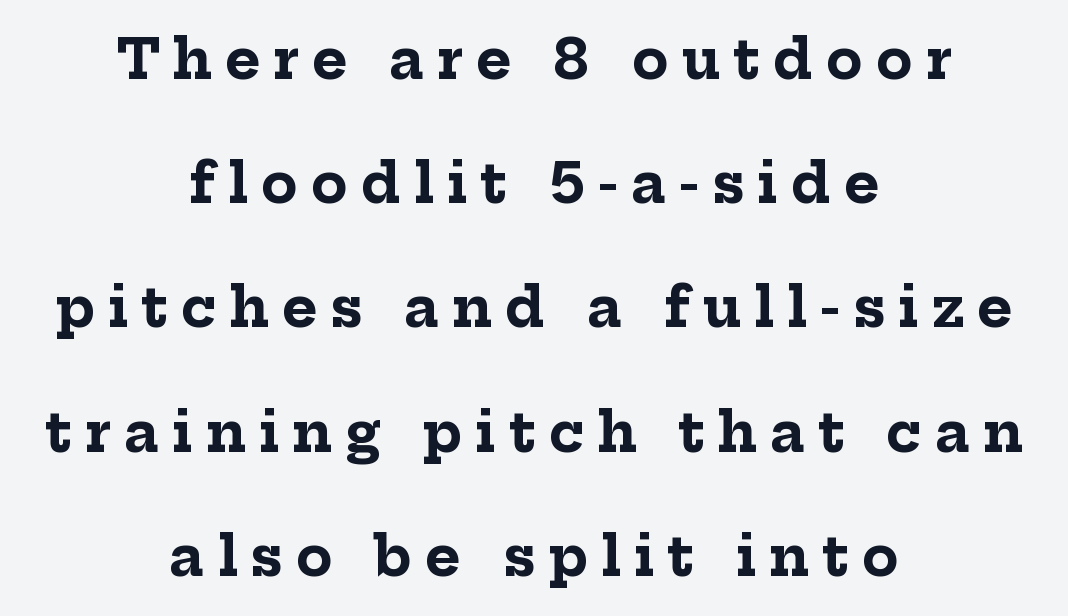
Q: Is the text bold? A: Yes.
Q: Is the text italic (slanted)? A: No, it is upright.
Q: Is the typeface a serif or a sans-serif typeface? A: Serif.
Q: Is the text underlined? A: No.
Q: How is the paragraph aligned? A: Centered.
Q: Is the spacing between letters normal or unusually wide? A: Unusually wide.
Q: Is the spacing between lines tight, normal or loose? A: Loose.
Q: Width (condensed, normal, or wide)? A: Normal.
Q: Stroke contrast? A: Low.
Q: x-height? A: Medium.
Q: Monospaced? A: No.
